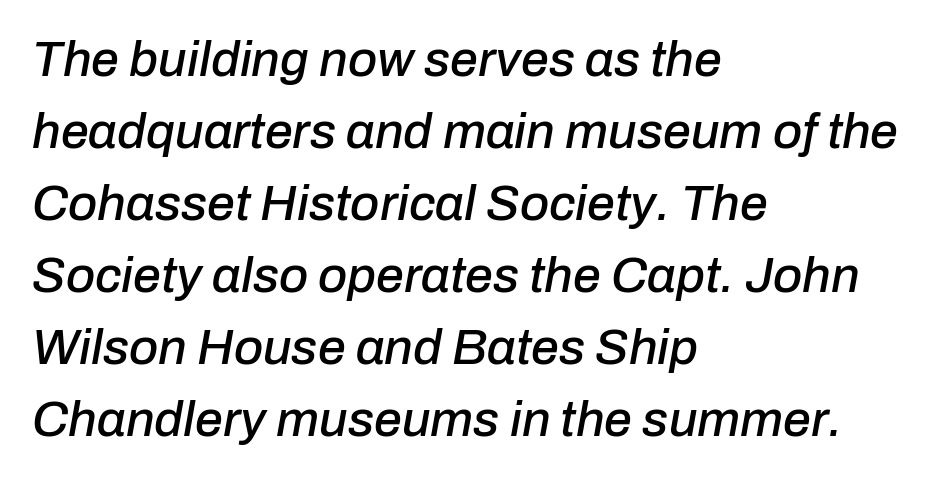
Q: Is the text italic (slanted)? A: Yes, it leans right by about 10 degrees.
Q: Is the text underlined? A: No.
Q: How is the paragraph aligned? A: Left-aligned.
Q: Is the spacing between letters normal or unusually wide? A: Normal.
Q: Is the spacing between lines tight, normal or loose? A: Normal.
Q: Width (condensed, normal, or wide)? A: Normal.
Q: Stroke contrast? A: Low.
Q: x-height? A: Medium.
Q: Monospaced? A: No.
